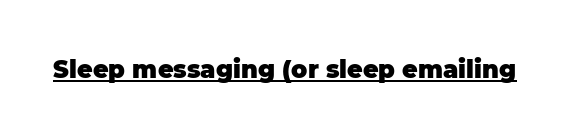
Students, observe the line beneath the letters — that is underlining. Upright lettering throughout. Summary of weight: heavy, a full bold. Here the glyphs are tracked normally, forming tight word shapes.
